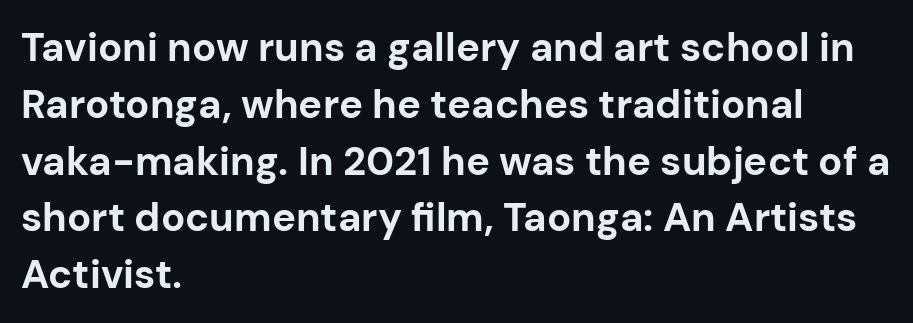
{"serif": "no", "italic": "no", "bold": "yes", "weight": "bold", "width": "normal", "stroke_contrast": "low", "x_height": "medium", "monospaced": "no", "underline": "no", "align": "left", "line_spacing": "normal", "line_spacing_ratio": 1.42, "letter_spacing": "normal", "letter_spacing_em": 0.0, "glyph_px": 40}
